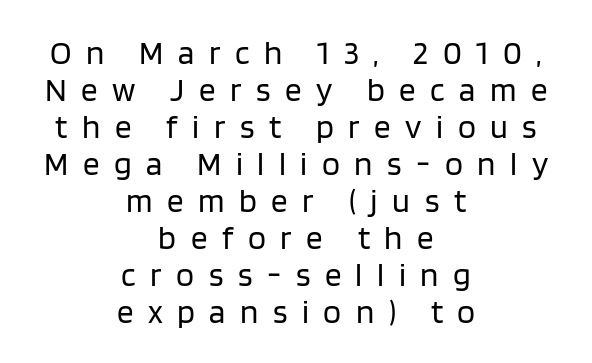
Q: Is the text bold? A: No.
Q: Is the text italic (slanted)? A: No, it is upright.
Q: Is the typeface a serif or a sans-serif typeface? A: Sans-serif.
Q: Is the text underlined? A: No.
Q: How is the paragraph aligned? A: Centered.
Q: Is the spacing between letters normal or unusually wide? A: Unusually wide.
Q: Is the spacing between lines tight, normal or loose? A: Tight.
Q: Width (condensed, normal, or wide)? A: Normal.
Q: Stroke contrast? A: Low.
Q: x-height? A: Large.
Q: Monospaced? A: No.
